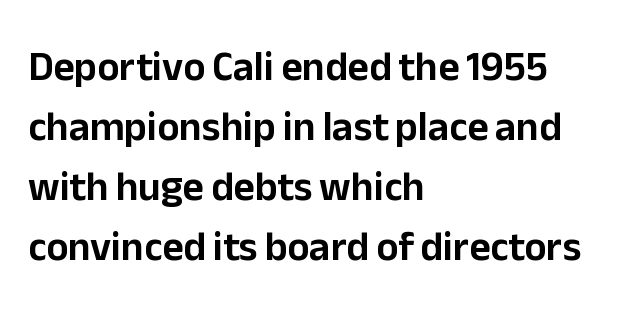
The image shows 41 px sans-serif type, upright; set left-aligned, normal line spacing (1.46x), normal letter spacing, not underlined; low stroke contrast and a medium x-height.
